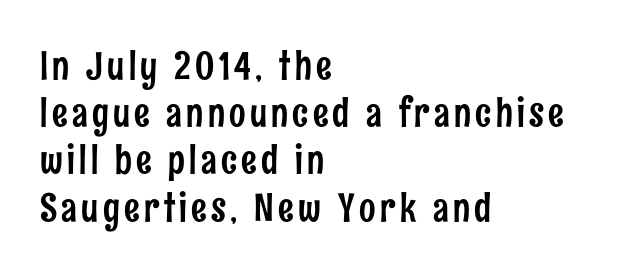
The space beneath each line is pristine and unruled. Short and long lines alike share a common starting point at left. Spacing verdict: proportional, widths tailored to each character. Does the type have serifs? No, each stem ends abruptly. The axis of the letterforms is exactly vertical.
